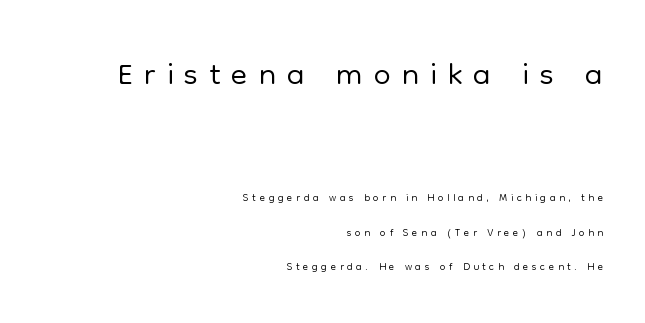
The image shows 49 px light sans-serif type, upright; set right-aligned, loose line spacing (2.16x), unusually wide letter spacing (+0.22 em), not underlined; the first (top) block is 3.06x larger; low stroke contrast and a medium x-height.
